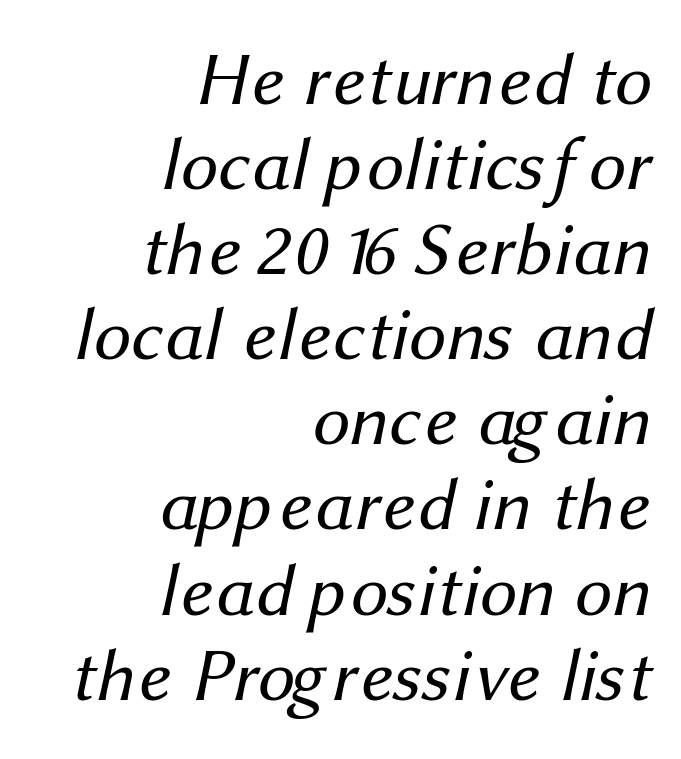
Do the characters align in a grid? No, the font is proportional. Compared with typical body copy, the letter spacing here is the same. Leading is clearly below the norm, producing a dense column. Counters stay open thanks to moderate or lighter strokes.
